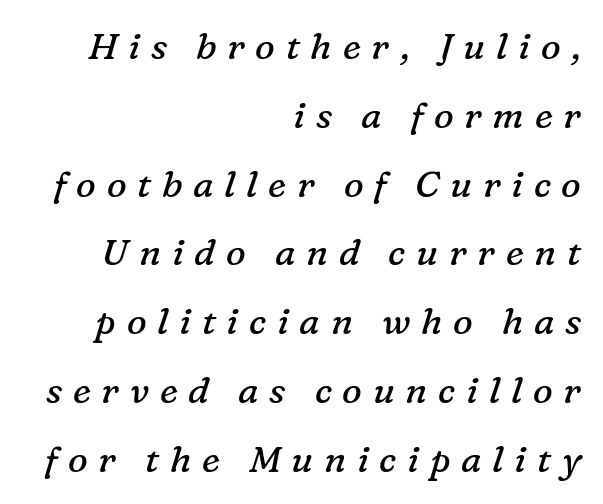
The image shows 37 px regular-weight serif type, italic (leaning right); set right-aligned, line spacing 1.86x, unusually wide letter spacing (+0.29 em), not underlined; low stroke contrast and a medium x-height.
